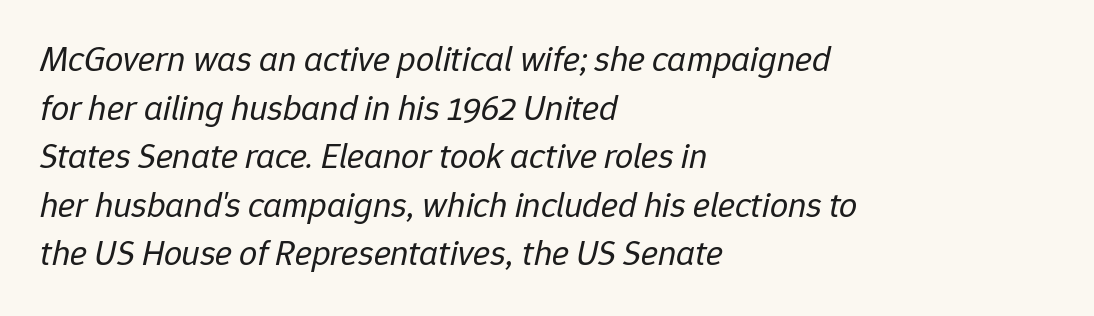
Q: Is the text bold? A: No.
Q: Is the text italic (slanted)? A: Yes, it leans right by about 12 degrees.
Q: Is the text underlined? A: No.
Q: How is the paragraph aligned? A: Left-aligned.
Q: Is the spacing between letters normal or unusually wide? A: Normal.
Q: Is the spacing between lines tight, normal or loose? A: Normal.
Q: Width (condensed, normal, or wide)? A: Normal.
Q: Stroke contrast? A: Low.
Q: x-height? A: Medium.
Q: Monospaced? A: No.
